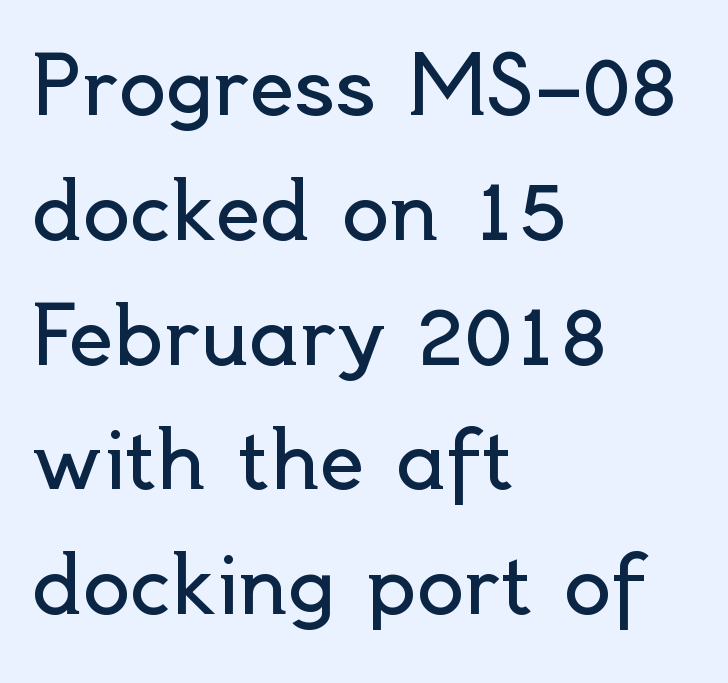
Ordinary non-slanted type is in use. Is the stroke heavy? The answer is a plain regular-or-lighter. This sample has the flowing, uneven cadence of proportional lettering. Note: no serifs on the glyphs. Beneath every word, the page is bare.
